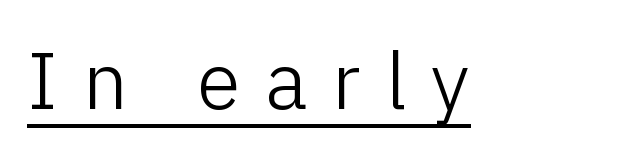
Nope, no serifs anywhere on these letters. Unlike italic type, these characters show no tilt at all. The strokes carry an ordinary text weight at most. Students, observe the line beneath the letters — that is underlining.
